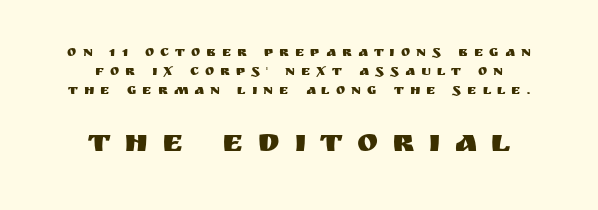
The leading is moderate, giving the passage an even texture. Typesetter's note — lower block bumped up in size, upper block left smaller. You could not count columns in this text — the font is proportionally spaced. The rendering shows plain stroke endings on the letterforms — a sans-serif design.
